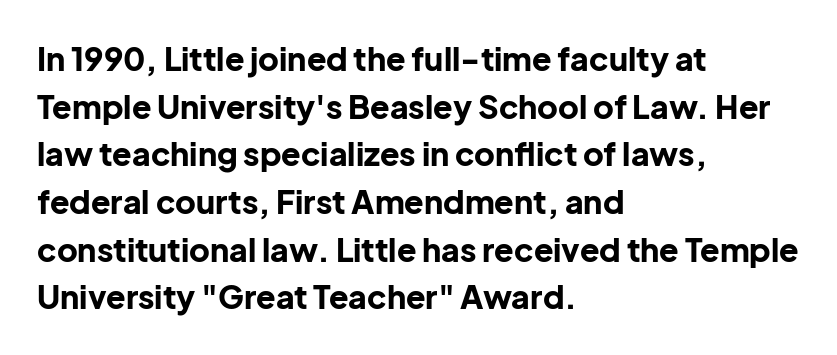
{"serif": "no", "italic": "no", "bold": "yes", "weight": "bold", "width": "normal", "stroke_contrast": "low", "x_height": "medium", "monospaced": "no", "underline": "no", "align": "left", "line_spacing": "normal", "line_spacing_ratio": 1.49, "letter_spacing": "normal", "letter_spacing_em": 0.0, "glyph_px": 32}
